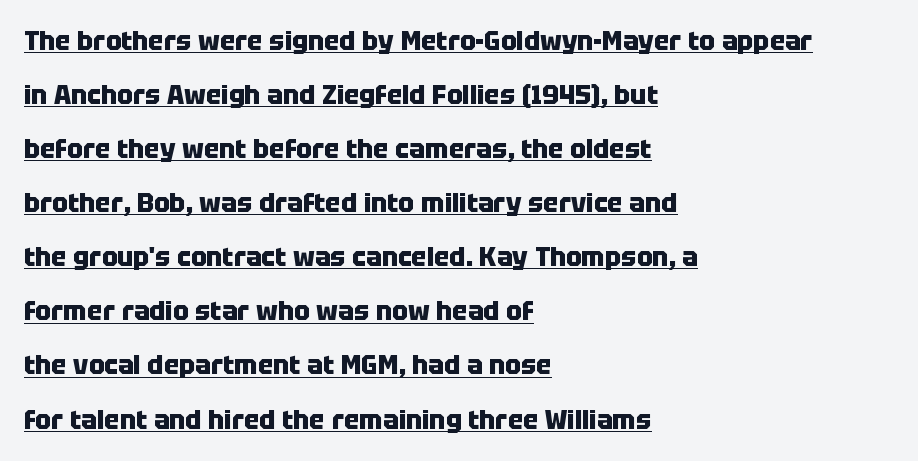
{"italic": "no", "bold": "yes", "underline": "yes", "align": "left", "line_spacing": "loose", "line_spacing_ratio": 2.08, "letter_spacing": "normal", "letter_spacing_em": 0.0, "glyph_px": 26}
